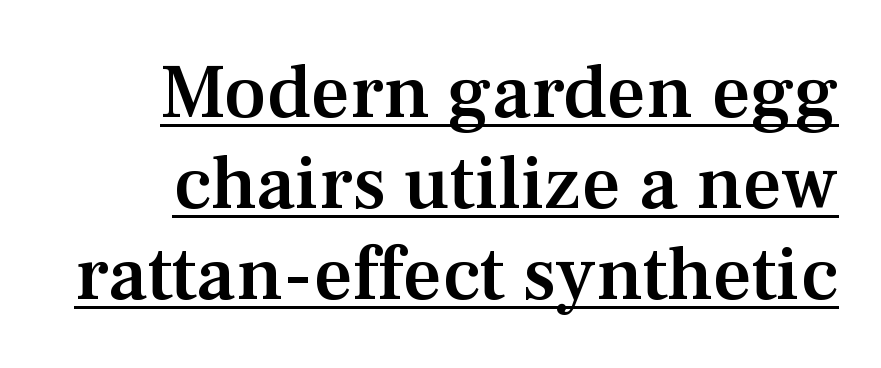
The image shows 77 px semibold serif type, upright; set line spacing 1.18x, normal letter spacing, underlined; medium stroke contrast and a medium x-height.
